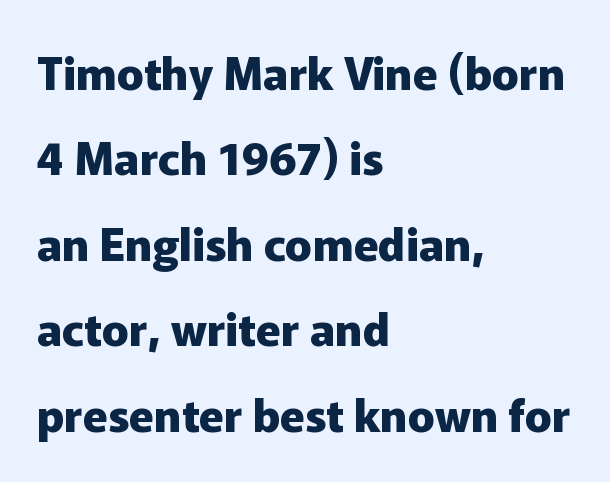
Heft: maximum for text — a bold. The characters display no serif detailing; their extremities are plain. Honestly, the rows look like they've been pulled way apart. The zone under the glyphs is completely vacant. Think of a printed novel: that variable character pitch is what you see here. It's the straight-up-and-down kind of type.
